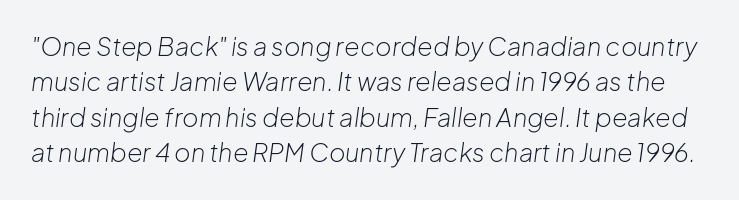
The line-height multiplier appears to be the usual default. What stands out about the letter spacing? Nothing — it is the standard amount. Does the lettering tilt? It does — this is italic. No chunkiness to these letters — they're not bold.
